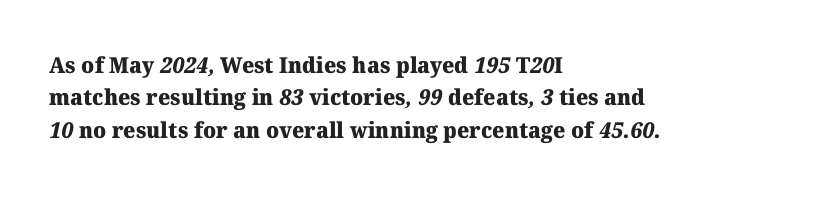
Q: Is the text bold? A: Yes.
Q: Is the text underlined? A: No.
Q: How is the paragraph aligned? A: Left-aligned.
Q: Is the spacing between letters normal or unusually wide? A: Normal.
Q: Is the spacing between lines tight, normal or loose? A: Normal.
